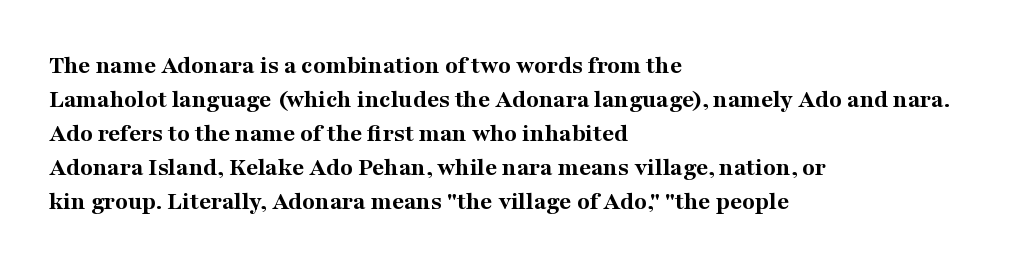
{"italic": "no", "bold": "yes", "underline": "no", "align": "left", "line_spacing": "normal", "line_spacing_ratio": 1.31, "letter_spacing": "normal", "letter_spacing_em": 0.0, "glyph_px": 26}
